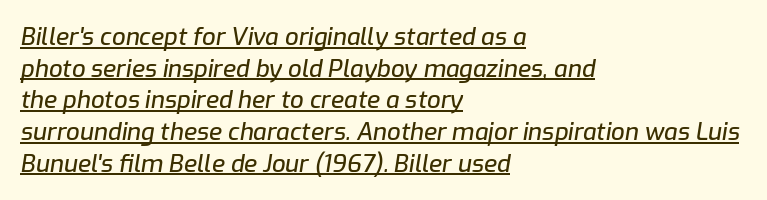
The space between consecutive lines is moderate. If you drew a line through each stem, it would be angled. Layout note: lines flush left. In designer terms, the underline attribute is active on this setting. Tracking here is standard; glyphs follow each other at the usual distance.
